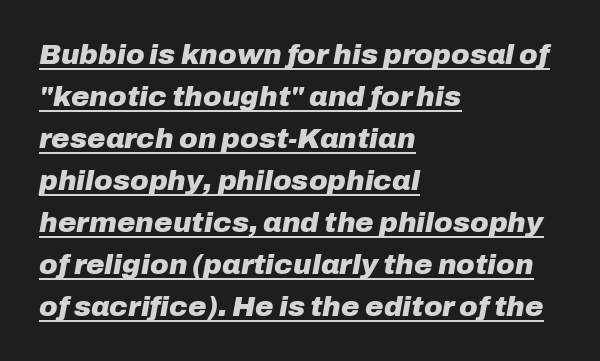
Q: Is the text bold? A: Yes.
Q: Is the text italic (slanted)? A: Yes, it leans right by about 10 degrees.
Q: Is the text underlined? A: Yes.
Q: How is the paragraph aligned? A: Left-aligned.
Q: Is the spacing between letters normal or unusually wide? A: Normal.
Q: Is the spacing between lines tight, normal or loose? A: Normal.
Q: Width (condensed, normal, or wide)? A: Normal.
Q: Stroke contrast? A: Low.
Q: x-height? A: Medium.
Q: Monospaced? A: No.
